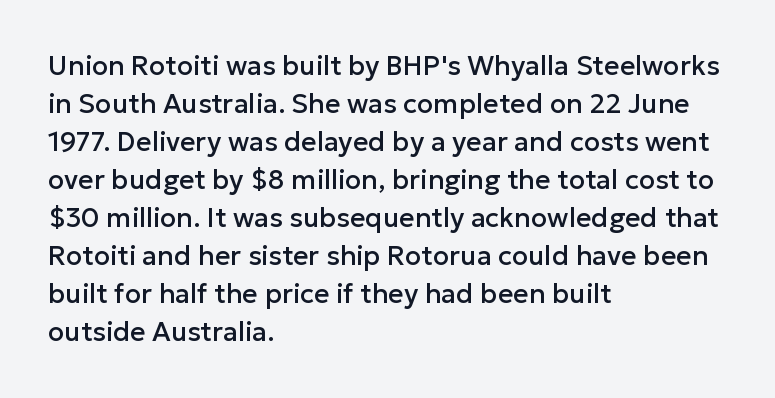
The image shows 27 px text type, upright; set left-aligned, normal line spacing (1.41x), normal letter spacing, not underlined.
